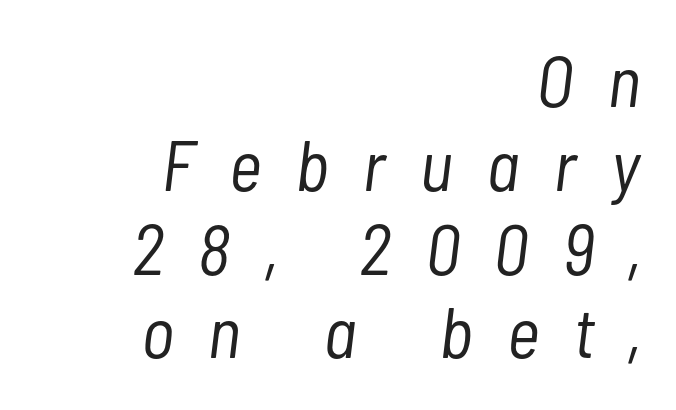
The face looks like a standard text weight, possibly lighter. Tracking here is generous; glyphs stand well apart from one another. No word sits above an underline. Each line ends at the same right margin while the left side varies. Would a proofreader flag this as italicized? Yes. Note the varied advance widths — an 'i' is clearly narrower than an 'm'.
